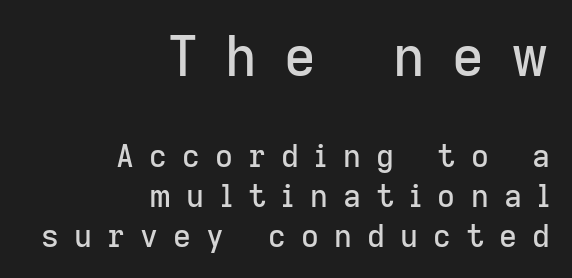
Two sizes are in play, and the larger belongs to the first block. If you measured baseline to baseline, you'd find a middling distance. A typesetter would label this face a sans. Caption: expanded tracking, letters set apart. The font's upright variant was chosen for this text.
